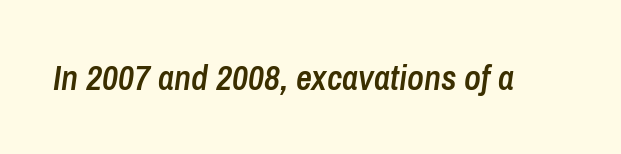
The passage shown is not underscored anywhere. The passage shown has conventional tracking throughout. Quick note: italic. The rendering uses natural spacing where letterforms have individual widths.
